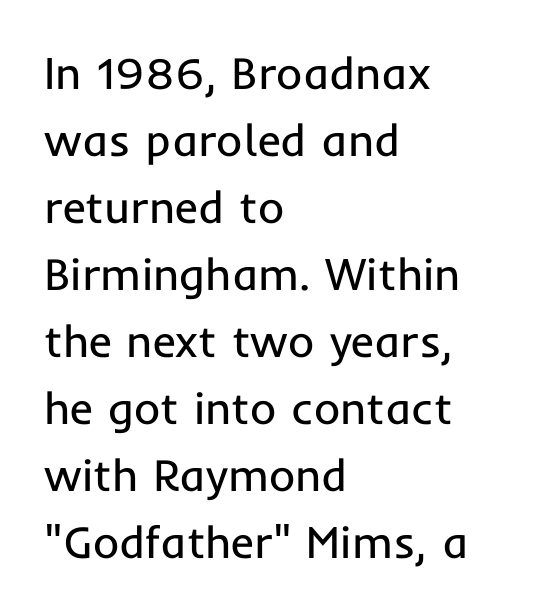
Q: Is the text bold? A: No.
Q: Is the text italic (slanted)? A: No, it is upright.
Q: Is the typeface a serif or a sans-serif typeface? A: Sans-serif.
Q: Is the text underlined? A: No.
Q: How is the paragraph aligned? A: Left-aligned.
Q: Is the spacing between letters normal or unusually wide? A: Normal.
Q: Is the spacing between lines tight, normal or loose? A: Normal.
Q: Width (condensed, normal, or wide)? A: Normal.
Q: Stroke contrast? A: Low.
Q: x-height? A: Medium.
Q: Monospaced? A: No.
